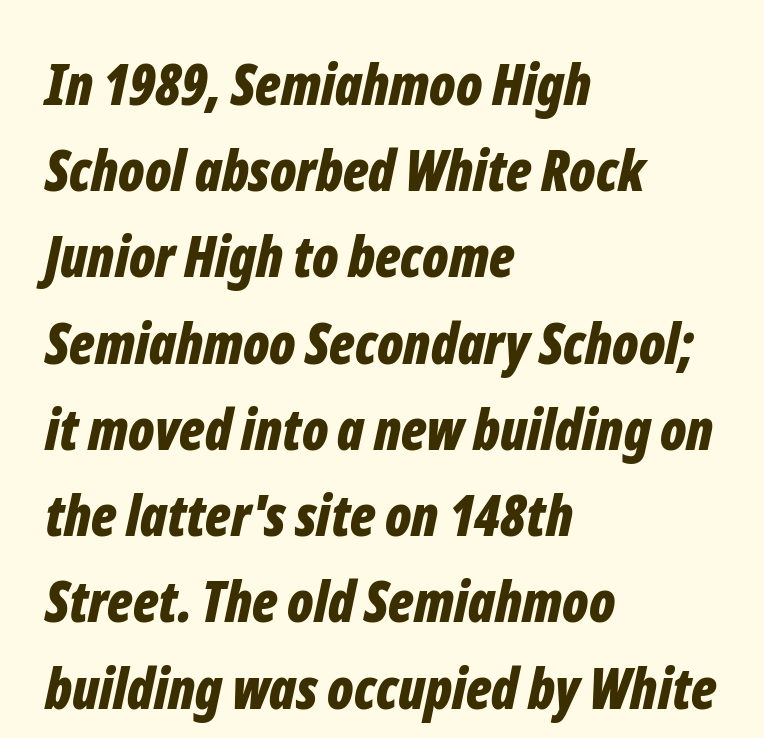
Is this a fixed-width face? No — the glyphs have proportional, varying widths. What's the leading like? Ordinary, nothing unusual. Horizontal alignment here is leftward, the default for most running prose. The gap between lines stays unmarked. Look at the tracking — it's just the regular setting, nothing added. Is the type bold? Yes — the strokes are clearly thick and heavy.
